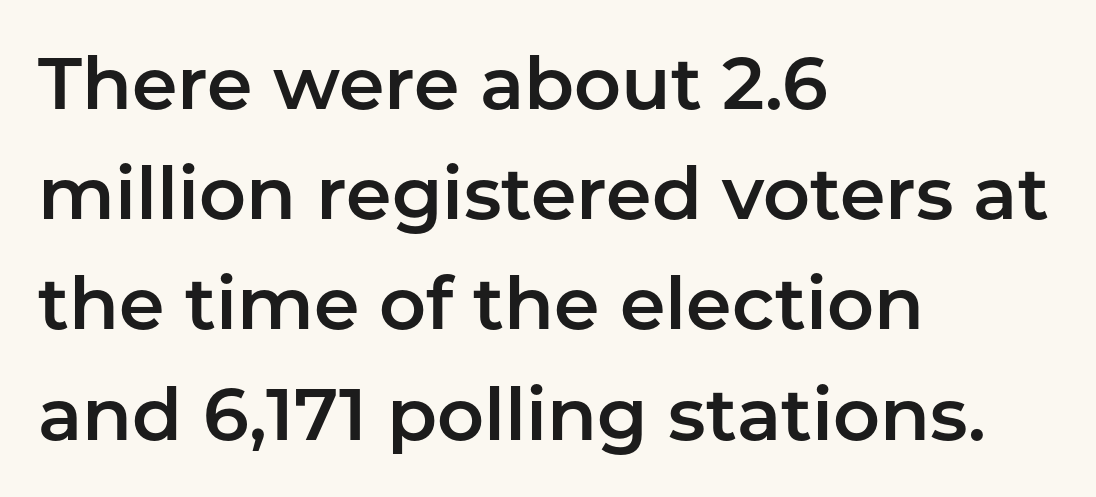
Q: Is the text italic (slanted)? A: No, it is upright.
Q: Is the typeface a serif or a sans-serif typeface? A: Sans-serif.
Q: Is the text underlined? A: No.
Q: How is the paragraph aligned? A: Left-aligned.
Q: Is the spacing between letters normal or unusually wide? A: Normal.
Q: Is the spacing between lines tight, normal or loose? A: Normal.
Q: Width (condensed, normal, or wide)? A: Normal.
Q: Stroke contrast? A: Low.
Q: x-height? A: Medium.
Q: Monospaced? A: No.
